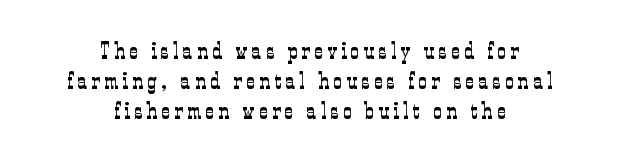
{"italic": "no", "bold": "no", "underline": "no", "align": "center", "line_spacing": "normal", "line_spacing_ratio": 1.26, "glyph_px": 24}
